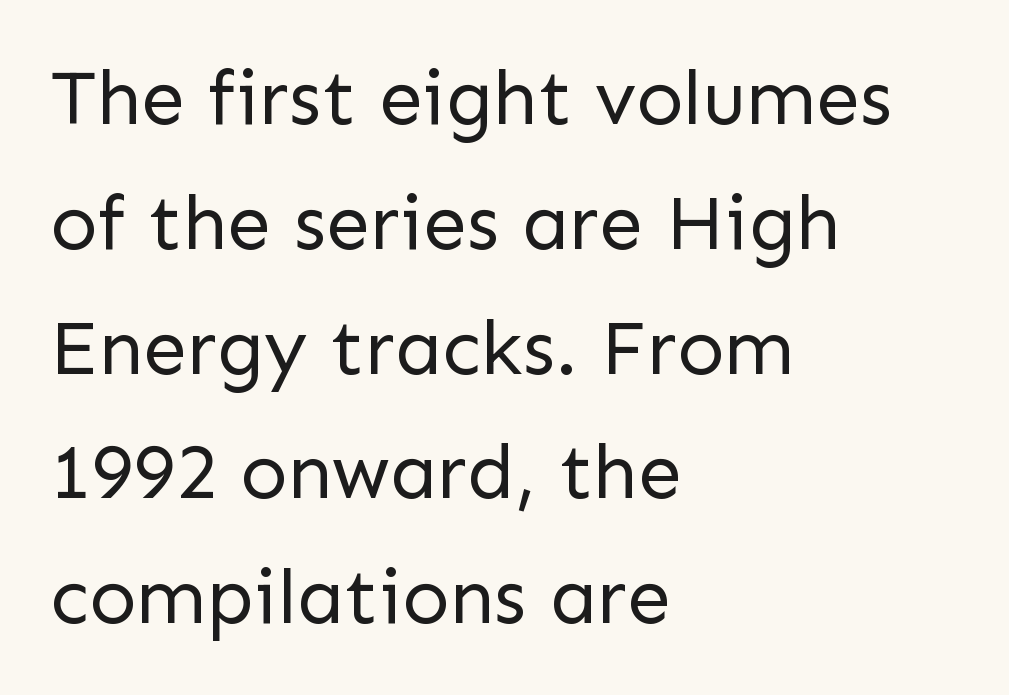
The image shows 78 px regular-weight sans-serif type, upright; set left-aligned, normal line spacing (1.6x), normal letter spacing, not underlined; low stroke contrast and a medium x-height.
